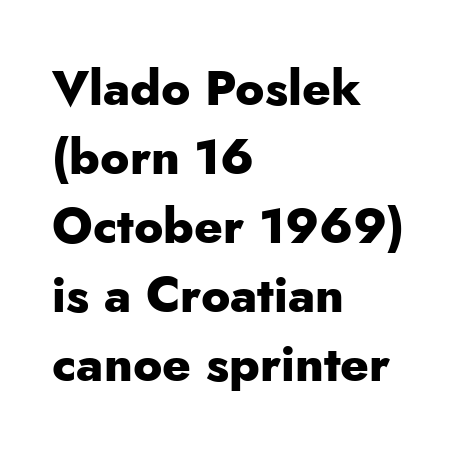
The image shows 49 px heavy sans-serif type, upright; set left-aligned, normal line spacing (1.41x), normal letter spacing, not underlined; low stroke contrast and a small x-height.
